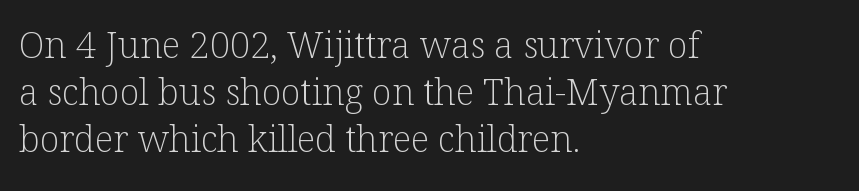
Q: Is the text bold? A: No.
Q: Is the text italic (slanted)? A: No, it is upright.
Q: Is the typeface a serif or a sans-serif typeface? A: Serif.
Q: Is the text underlined? A: No.
Q: How is the paragraph aligned? A: Left-aligned.
Q: Is the spacing between letters normal or unusually wide? A: Normal.
Q: Is the spacing between lines tight, normal or loose? A: Normal.
Q: Width (condensed, normal, or wide)? A: Normal.
Q: Stroke contrast? A: Low.
Q: x-height? A: Medium.
Q: Monospaced? A: No.
